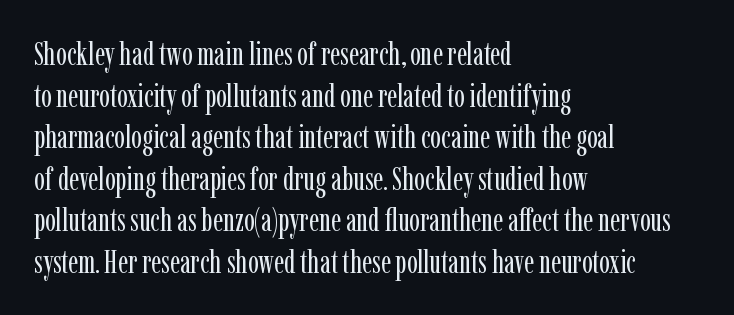
The image shows 32 px regular-weight, condensed serif type, upright; set left-aligned, normal line spacing (1.3x), normal letter spacing, not underlined; low stroke contrast and a medium x-height.
